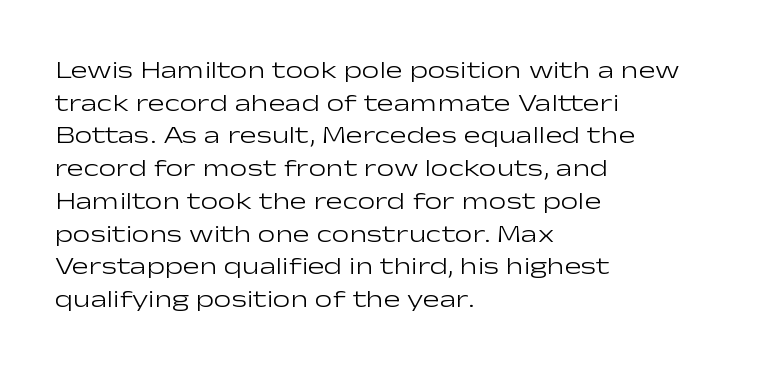
Q: Is the text bold? A: No.
Q: Is the text italic (slanted)? A: No, it is upright.
Q: Is the text underlined? A: No.
Q: How is the paragraph aligned? A: Left-aligned.
Q: Is the spacing between letters normal or unusually wide? A: Normal.
Q: Is the spacing between lines tight, normal or loose? A: Normal.
